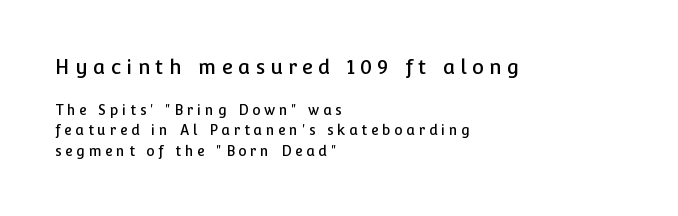
{"italic": "no", "underline": "no", "align": "left", "line_spacing": "normal", "line_spacing_ratio": 1.48, "letter_spacing": "wide", "letter_spacing_em": 0.27, "larger_block": "first", "size_ratio": 1.43, "glyph_px": 20}
